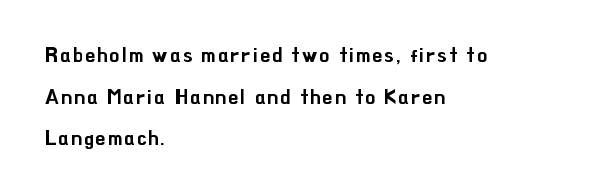
{"italic": "no", "underline": "no", "align": "left", "line_spacing": "loose", "line_spacing_ratio": 2.08, "glyph_px": 20}
